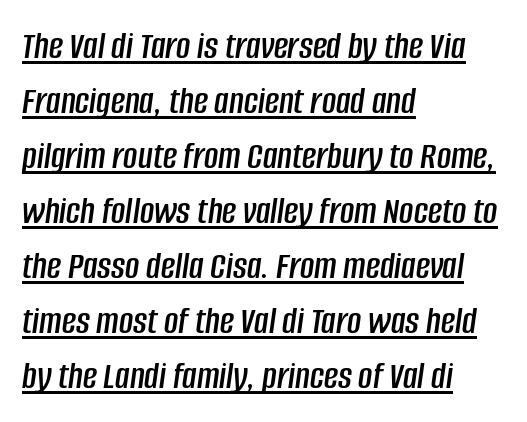
{"italic": "yes", "lean": "right", "slant_degrees": 8, "width": "condensed", "stroke_contrast": "low", "x_height": "large", "monospaced": "no", "underline": "yes", "align": "left", "line_spacing": "normal", "line_spacing_ratio": 1.41, "letter_spacing": "normal", "letter_spacing_em": 0.0, "glyph_px": 39}
